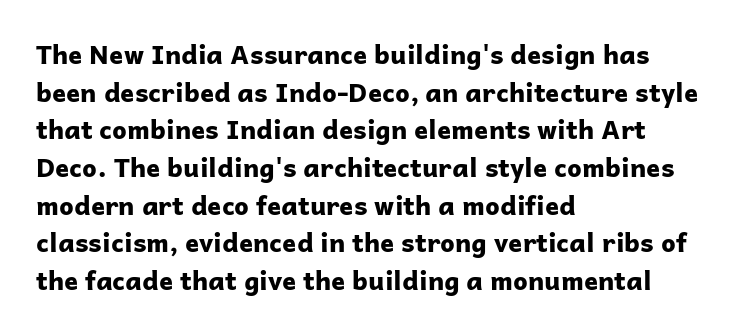
On the weight axis this lands at bold, roughly 700. Words float on clear page, feet unadorned. Interline gaps are of average width in this sample. The rendering keeps characters at their native spacing. In terms of posture, this sample is upright.
